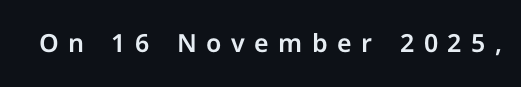
Q: Is the text italic (slanted)? A: No, it is upright.
Q: Is the text underlined? A: No.
Q: Is the spacing between letters normal or unusually wide? A: Unusually wide.
